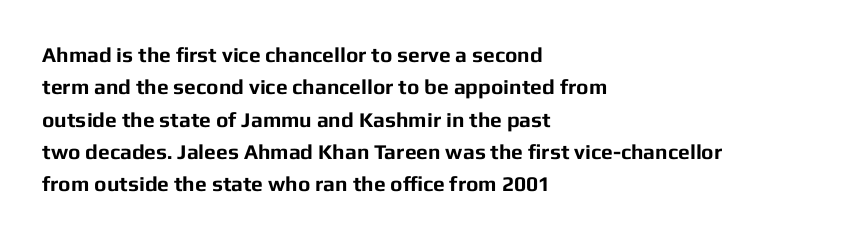
Q: Is the text bold? A: Yes.
Q: Is the text italic (slanted)? A: No, it is upright.
Q: Is the text underlined? A: No.
Q: How is the paragraph aligned? A: Left-aligned.
Q: Is the spacing between letters normal or unusually wide? A: Normal.
Q: Is the spacing between lines tight, normal or loose? A: Normal.
